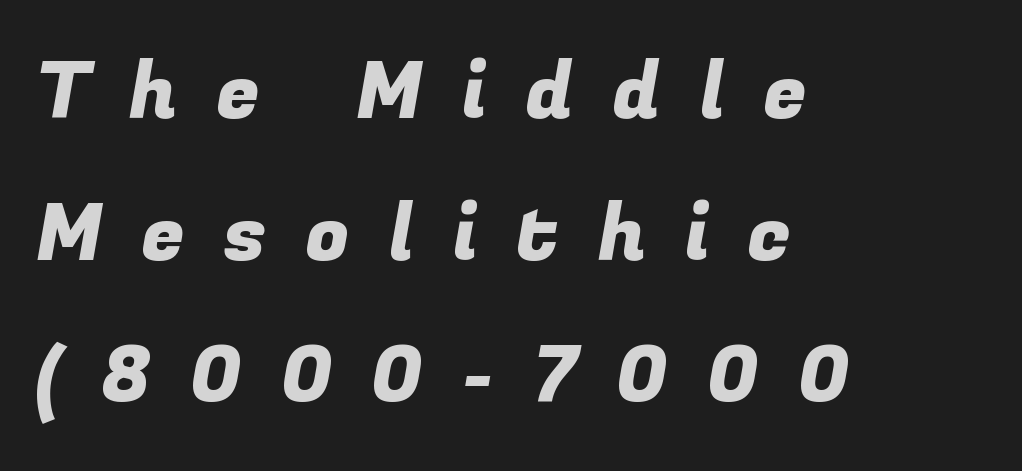
The image shows 78 px sans-serif type; set left-aligned, line spacing 1.82x, unusually wide letter spacing (+0.5 em), not underlined; low stroke contrast and a medium x-height.
